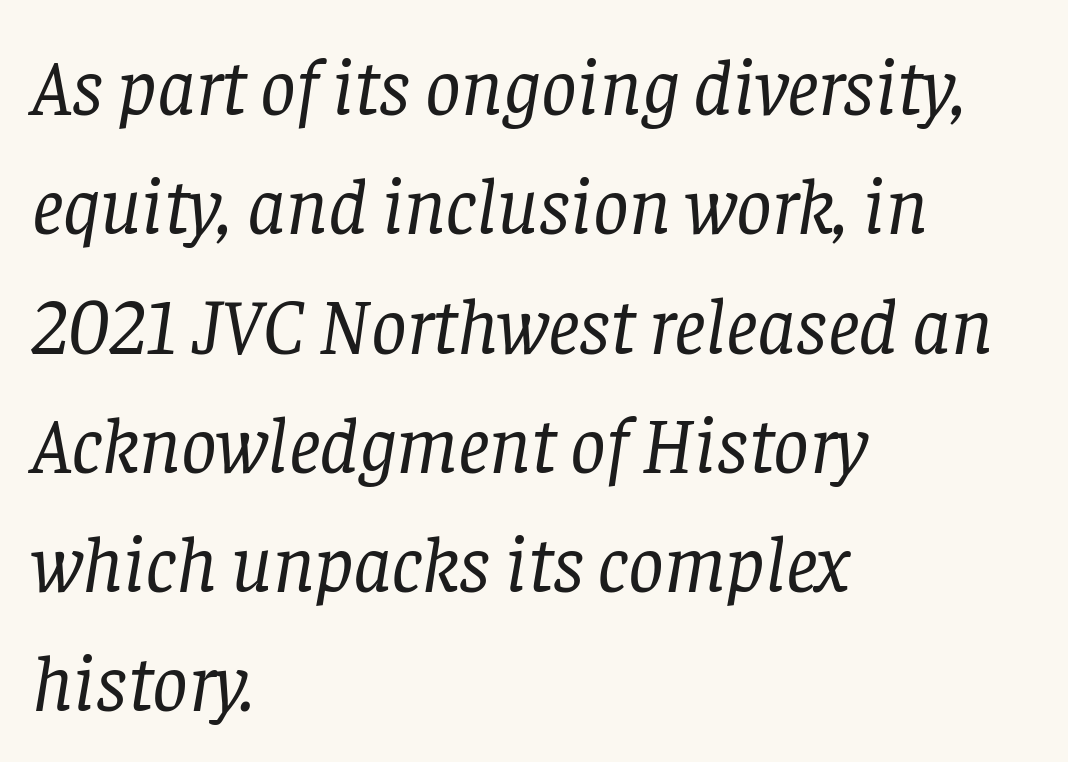
Little horizontal feet cap the strokes, marking this as serif type. Nothing unusual about the tracking: characters are spaced as the font intends. Weight class: somewhere from thin through regular. This sample has the flowing, uneven cadence of proportional lettering. Descender tails drop into unmarked territory. This sample uses an oblique cut, with every glyph tilted off the vertical.
